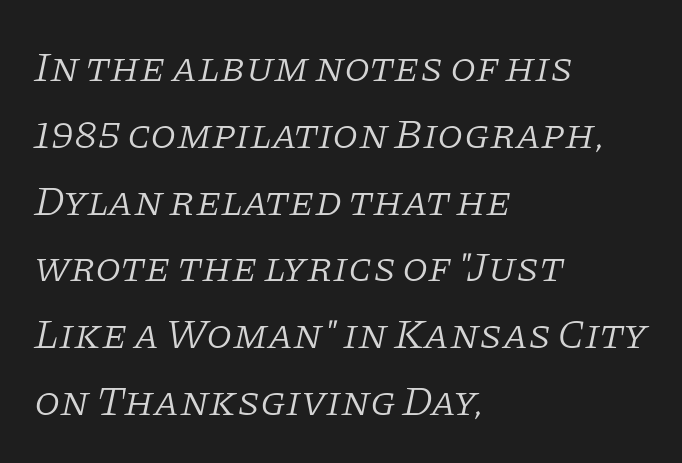
The image shows 42 px light serif type, italic (leaning right); set left-aligned, normal line spacing (1.59x), normal letter spacing, not underlined; low stroke contrast and a large x-height.
